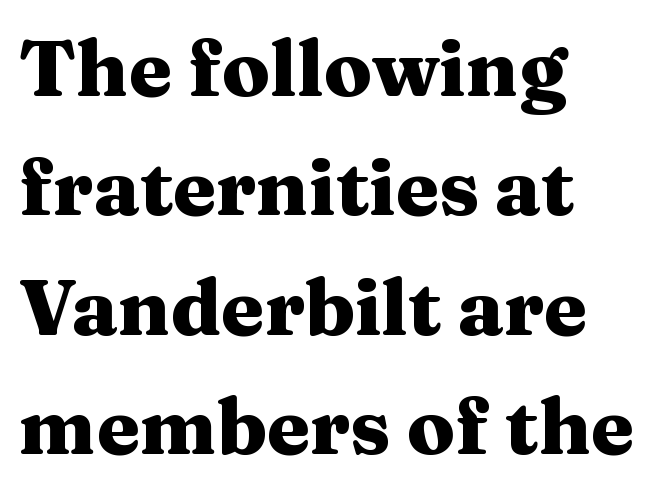
The image shows 78 px heavy, wide serif type, upright; set left-aligned, normal line spacing (1.53x), normal letter spacing, not underlined; medium stroke contrast and a medium x-height.
